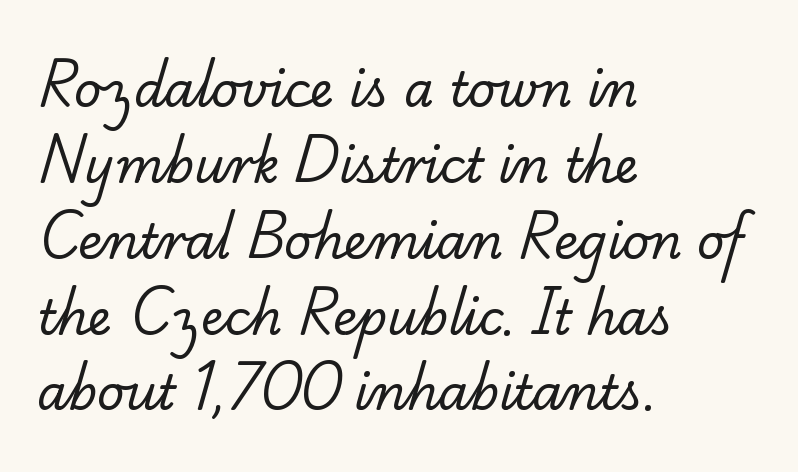
Q: Is the text bold? A: No.
Q: Is the text underlined? A: No.
Q: How is the paragraph aligned? A: Left-aligned.
Q: Is the spacing between letters normal or unusually wide? A: Normal.
Q: Is the spacing between lines tight, normal or loose? A: Normal.
Q: Width (condensed, normal, or wide)? A: Normal.
Q: Stroke contrast? A: Low.
Q: x-height? A: Small.
Q: Monospaced? A: No.
